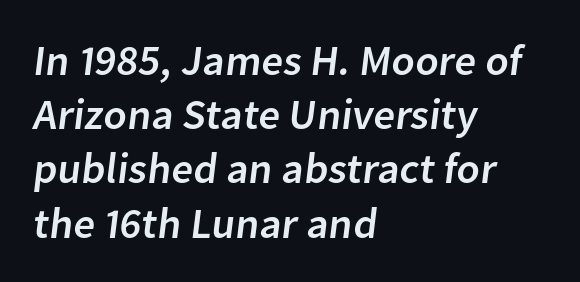
Students, observe: this is what conventionally led text looks like. I'd call this a sans setting — the letters go barefoot. These lines are rendered in a variable-pitch font. Every row of glyphs begins at an identical x-position on the left. Here the glyphs are tracked normally, forming tight word shapes.
